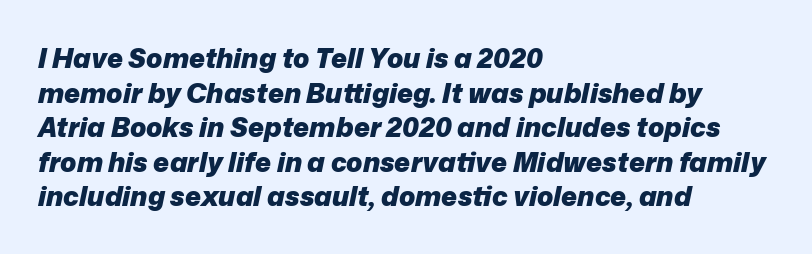
{"italic": "yes", "lean": "right", "slant_degrees": 12, "bold": "yes", "underline": "no", "align": "left", "line_spacing": "normal", "line_spacing_ratio": 1.28, "letter_spacing": "normal", "letter_spacing_em": 0.0, "glyph_px": 27}
